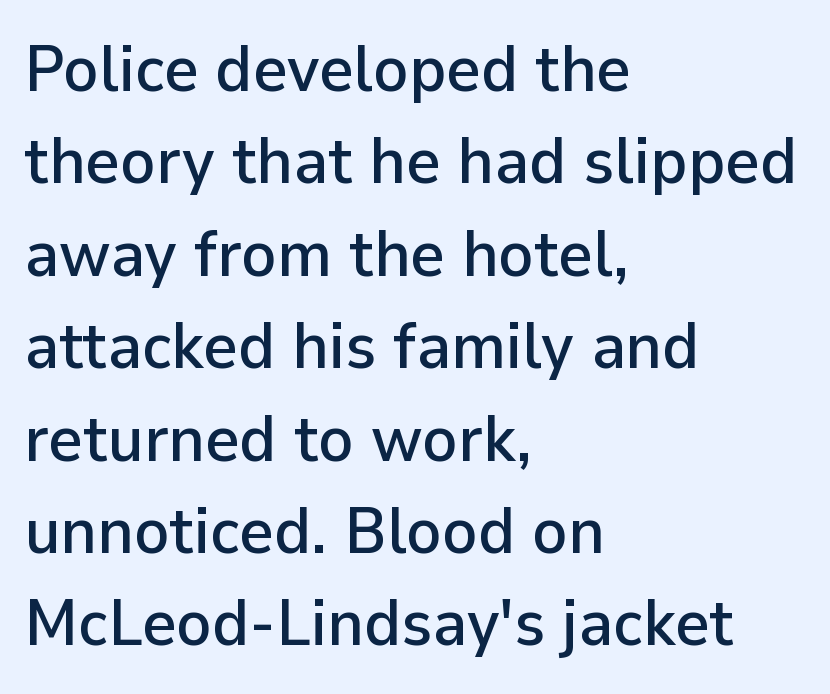
Q: Is the text italic (slanted)? A: No, it is upright.
Q: Is the typeface a serif or a sans-serif typeface? A: Sans-serif.
Q: Is the text underlined? A: No.
Q: How is the paragraph aligned? A: Left-aligned.
Q: Is the spacing between letters normal or unusually wide? A: Normal.
Q: Is the spacing between lines tight, normal or loose? A: Normal.
Q: Width (condensed, normal, or wide)? A: Normal.
Q: Stroke contrast? A: Low.
Q: x-height? A: Medium.
Q: Monospaced? A: No.
